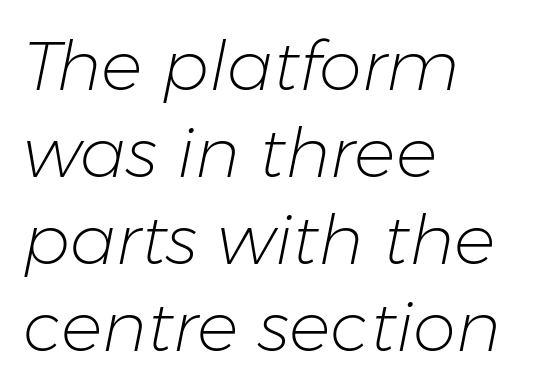
Which margin do the lines hug? The left one — the right edge is uneven. Is this a fixed-width face? No — the glyphs have proportional, varying widths. A light-to-regular cut is what we see here. The face used here has a pronounced slope to its letters. Each row of text sits above clean, open space.
